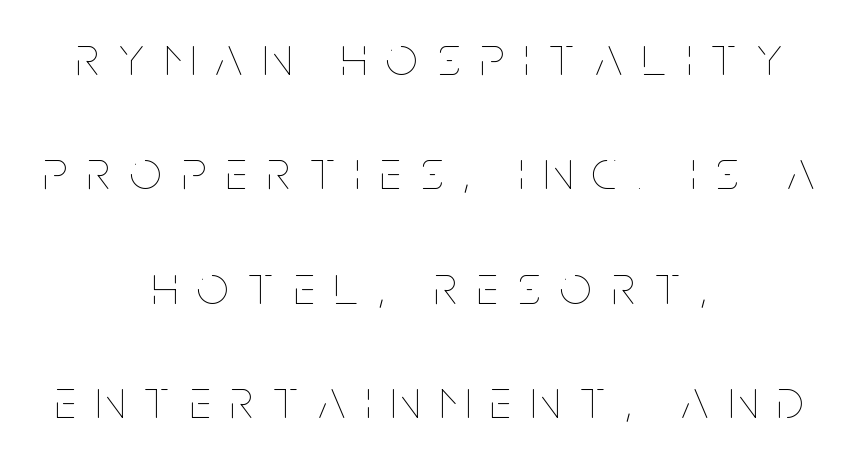
{"italic": "no", "bold": "no", "weight": "thin", "width": "condensed", "stroke_contrast": "low", "x_height": "large", "monospaced": "no", "underline": "no", "align": "center", "line_spacing": "loose", "line_spacing_ratio": 2.08, "letter_spacing": "wide", "letter_spacing_em": 0.37, "glyph_px": 55}
